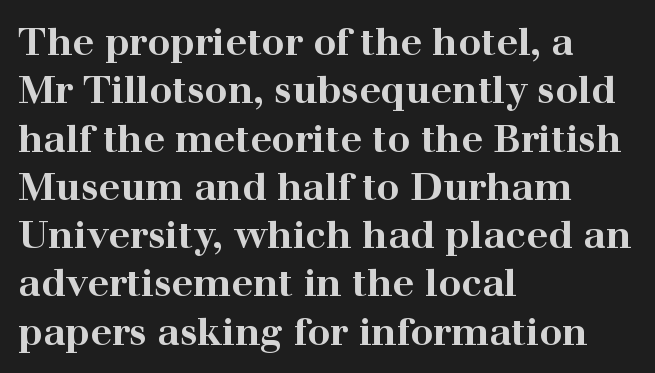
Note: serifs present on the glyphs. A roman cut, with each character standing at attention. A typesetter would call this proportional, since set widths differ per character. Honestly, the letter spacing is just normal — you wouldn't notice it.
